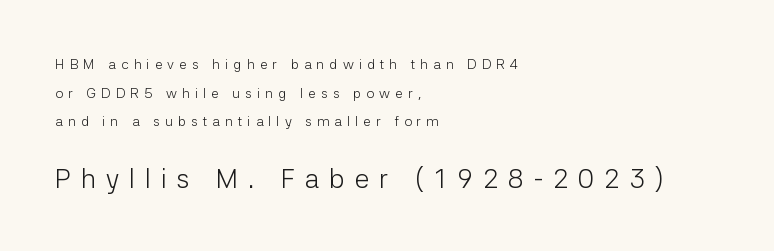
Q: Is the text bold? A: No.
Q: Is the text italic (slanted)? A: No, it is upright.
Q: Is the text underlined? A: No.
Q: How is the paragraph aligned? A: Left-aligned.
Q: Is the spacing between letters normal or unusually wide? A: Unusually wide.
Q: Is the spacing between lines tight, normal or loose? A: Loose.
Q: Which block of text is set in a larger size, the first (top) or the second (bottom)? A: The second (bottom) one.
